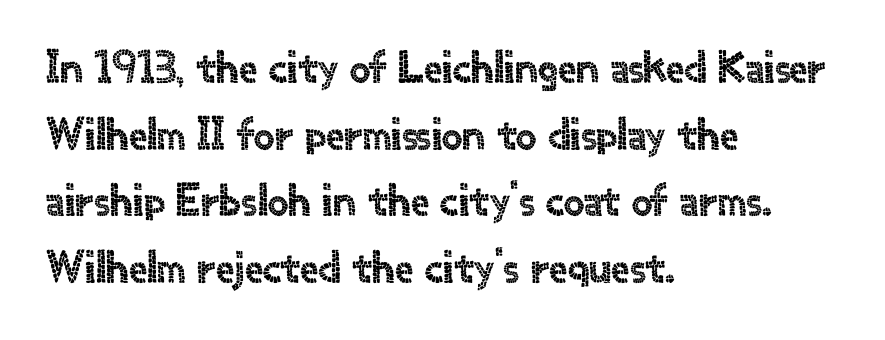
Every row of glyphs begins at an identical x-position on the left. Spacing verdict: proportional, widths tailored to each character. Ascenders rise straight up at ninety degrees. I'd call this a sans setting — the letters go barefoot. The area under the type is left untouched. Regarding leading, the lines here are spaced in the standard way.
